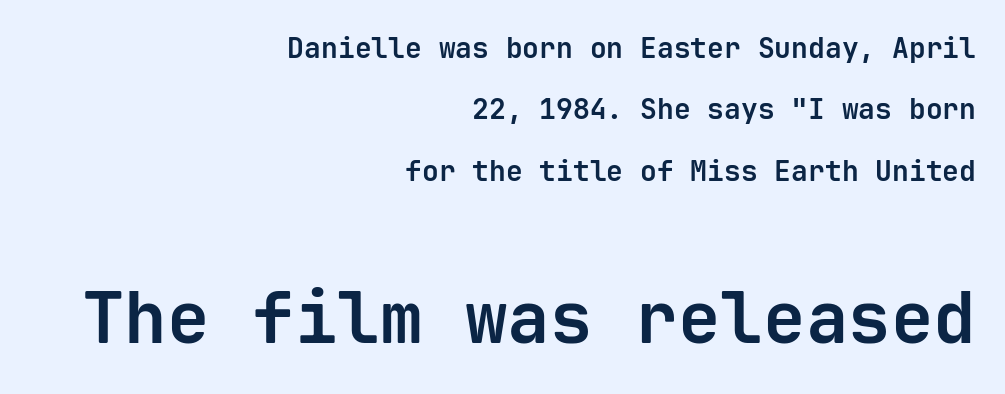
{"serif": "no", "italic": "no", "bold": "yes", "weight": "bold", "width": "normal", "stroke_contrast": "low", "x_height": "medium", "monospaced": "yes", "underline": "no", "align": "right", "line_spacing": "loose", "line_spacing_ratio": 2.19, "letter_spacing": "normal", "letter_spacing_em": 0.0, "larger_block": "second", "size_ratio": 2.54, "glyph_px": 71}
